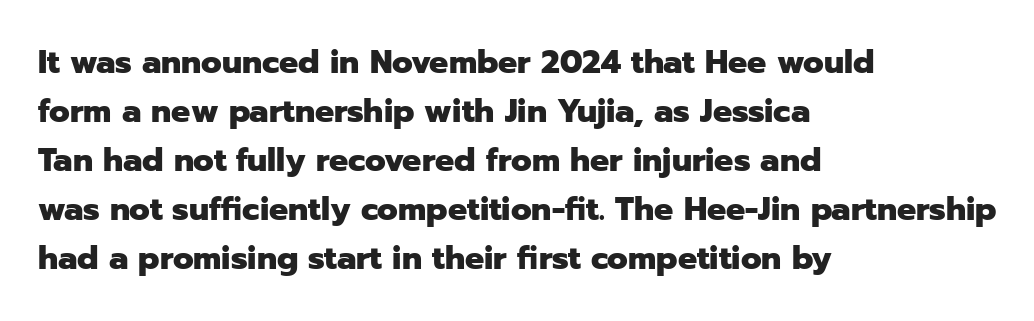
Q: Is the text bold? A: Yes.
Q: Is the text italic (slanted)? A: No, it is upright.
Q: Is the typeface a serif or a sans-serif typeface? A: Sans-serif.
Q: Is the text underlined? A: No.
Q: How is the paragraph aligned? A: Left-aligned.
Q: Is the spacing between letters normal or unusually wide? A: Normal.
Q: Is the spacing between lines tight, normal or loose? A: Normal.
Q: Width (condensed, normal, or wide)? A: Normal.
Q: Stroke contrast? A: Low.
Q: x-height? A: Medium.
Q: Monospaced? A: No.
